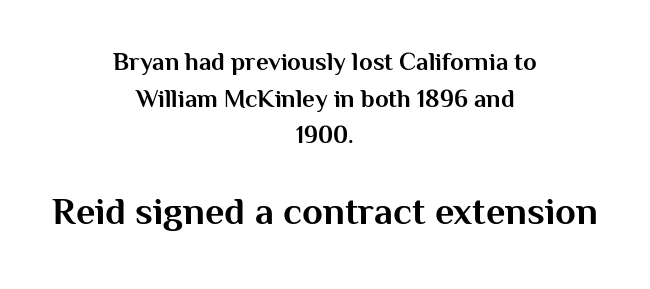
The image shows 38 px bold sans-serif type, upright; set centered, normal line spacing (1.47x), normal letter spacing, not underlined; the second (bottom) block is 1.52x larger; medium stroke contrast and a medium x-height.
